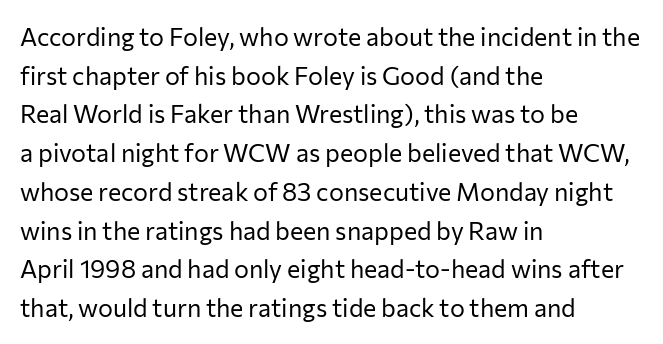
Q: Is the text bold? A: No.
Q: Is the text italic (slanted)? A: No, it is upright.
Q: Is the text underlined? A: No.
Q: How is the paragraph aligned? A: Left-aligned.
Q: Is the spacing between letters normal or unusually wide? A: Normal.
Q: Is the spacing between lines tight, normal or loose? A: Normal.
